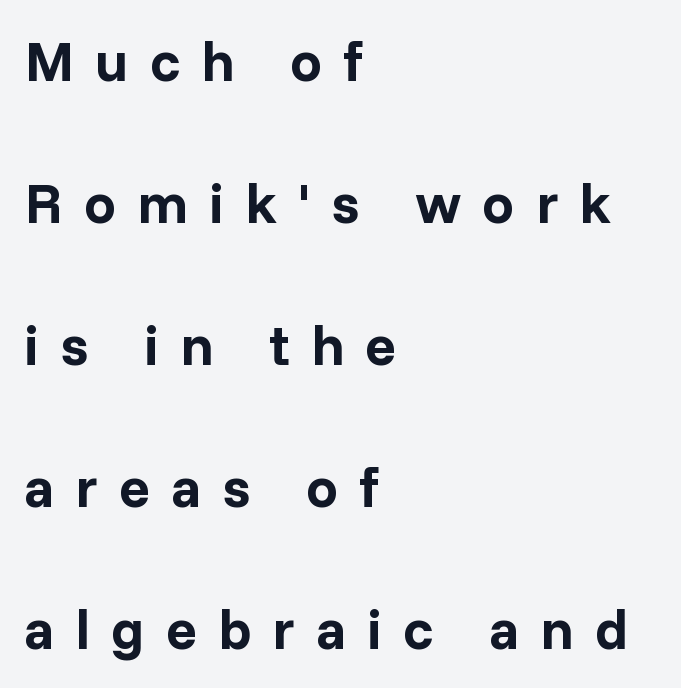
Is the type bold? Yes — the strokes are clearly thick and heavy. A typesetter would call this heavily tracked-out type. Line beginnings align vertically; line endings do not. Note: no serifs on the glyphs. The strip under each line holds only bare page. Reading down the column, the eye jumps a long way to each next line.
